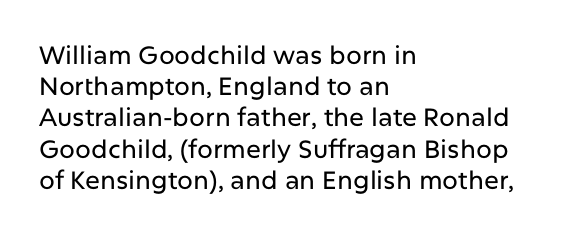
If you drew a line through each stem, it would be perfectly vertical. Leading: standard. The setting favours the left margin, as ordinary paragraphs usually do. Nobody touched the tracking dial on this one. Lines of text with bare space underneath.
